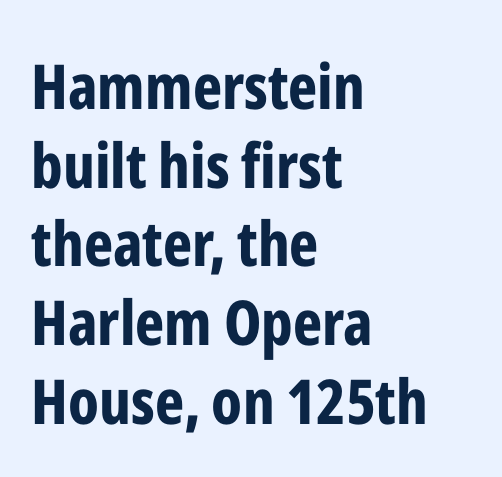
Character widths vary here, with narrow letters taking less room than wide ones. Serif or sans? Sans — the stroke terminals are bare. Characters follow at the spacing the type designer built in. Compared with a centered layout, this one pins lines to the left instead. Decoration check: the copy has no underline.
